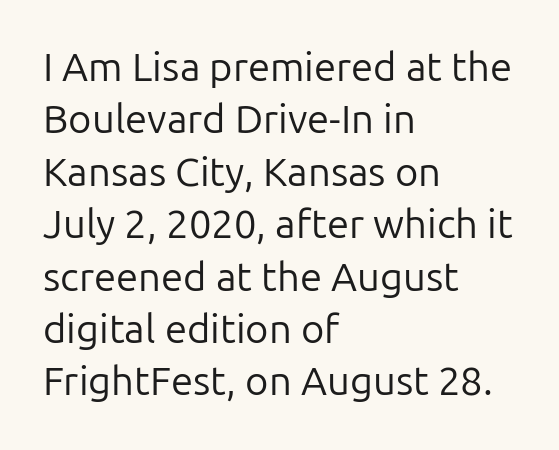
Q: Is the text bold? A: No.
Q: Is the text italic (slanted)? A: No, it is upright.
Q: Is the typeface a serif or a sans-serif typeface? A: Sans-serif.
Q: Is the text underlined? A: No.
Q: How is the paragraph aligned? A: Left-aligned.
Q: Is the spacing between letters normal or unusually wide? A: Normal.
Q: Is the spacing between lines tight, normal or loose? A: Normal.
Q: Width (condensed, normal, or wide)? A: Normal.
Q: Stroke contrast? A: Low.
Q: x-height? A: Medium.
Q: Monospaced? A: No.
